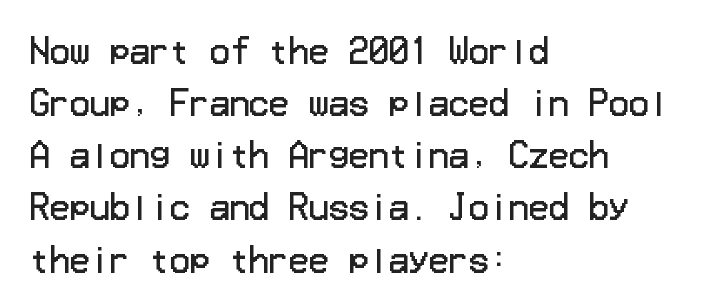
The image shows 33 px regular-weight sans-serif type, upright; set left-aligned, normal line spacing (1.58x), normal letter spacing, not underlined; low stroke contrast and a medium x-height.
